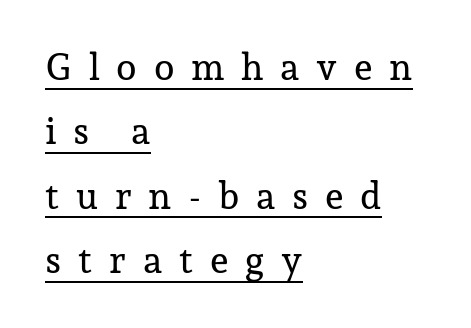
Q: Is the text italic (slanted)? A: No, it is upright.
Q: Is the typeface a serif or a sans-serif typeface? A: Serif.
Q: Is the text underlined? A: Yes.
Q: How is the paragraph aligned? A: Left-aligned.
Q: Is the spacing between letters normal or unusually wide? A: Unusually wide.
Q: Width (condensed, normal, or wide)? A: Normal.
Q: Stroke contrast? A: Low.
Q: x-height? A: Medium.
Q: Monospaced? A: No.
